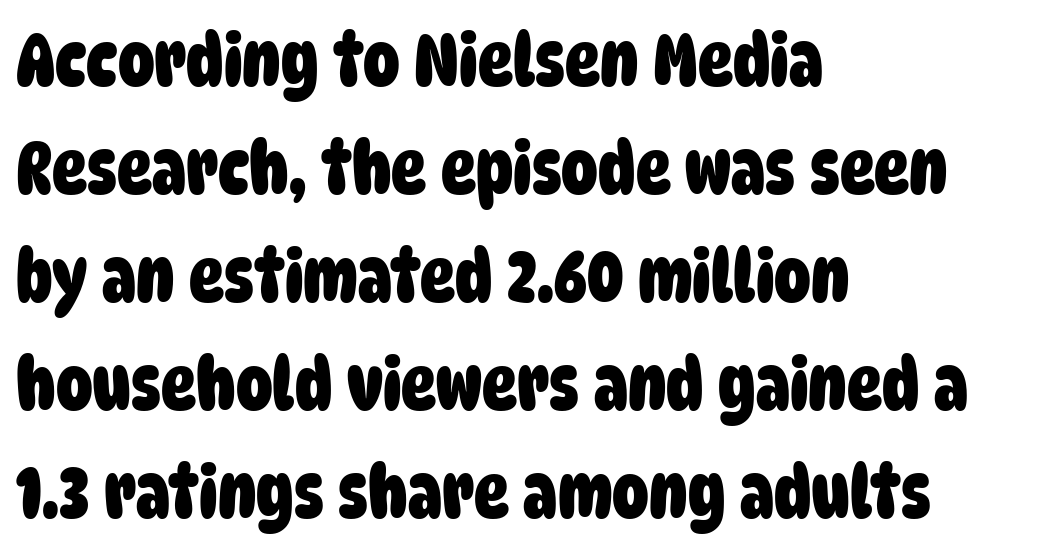
Q: Is the text bold? A: Yes.
Q: Is the typeface a serif or a sans-serif typeface? A: Sans-serif.
Q: Is the text underlined? A: No.
Q: How is the paragraph aligned? A: Left-aligned.
Q: Is the spacing between letters normal or unusually wide? A: Normal.
Q: Is the spacing between lines tight, normal or loose? A: Normal.
Q: Width (condensed, normal, or wide)? A: Condensed.
Q: Stroke contrast? A: Low.
Q: x-height? A: Large.
Q: Monospaced? A: No.
